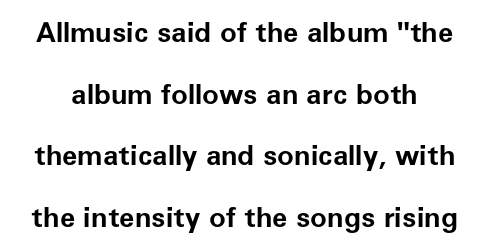
Unmarked baselines from the first word to the last. The rendering uses natural spacing where letterforms have individual widths. Short note: letters normally spaced. Interline gaps are noticeably wide in this sample. On the weight axis this lands at bold, roughly 700.
